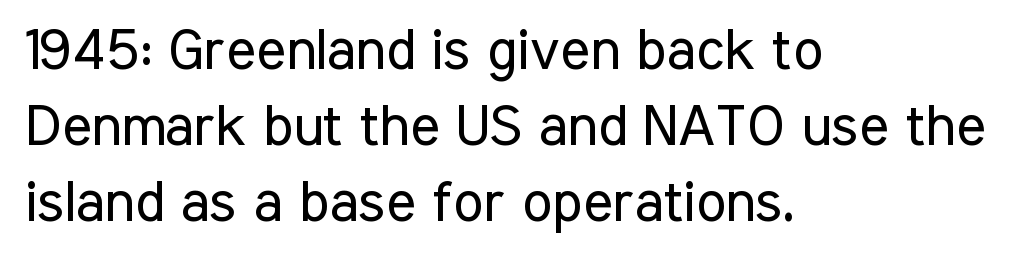
{"serif": "no", "italic": "no", "bold": "no", "weight": "regular", "width": "condensed", "stroke_contrast": "low", "x_height": "medium", "monospaced": "no", "underline": "no", "align": "left", "line_spacing": "normal", "line_spacing_ratio": 1.33, "letter_spacing": "normal", "letter_spacing_em": 0.0, "glyph_px": 57}
